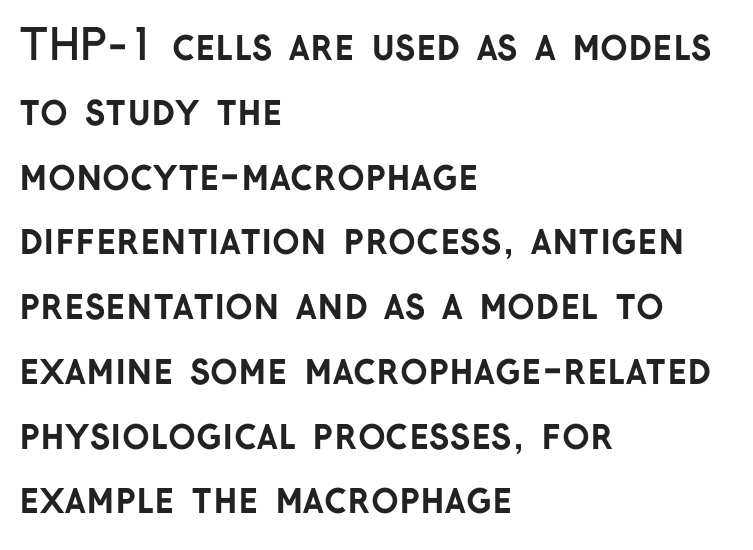
The image shows 41 px semibold sans-serif type, upright; set left-aligned, normal line spacing (1.58x), normal letter spacing, not underlined; low stroke contrast and a medium x-height.
